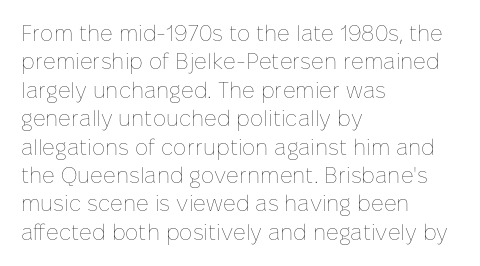
Q: Is the text bold? A: No.
Q: Is the text italic (slanted)? A: No, it is upright.
Q: Is the text underlined? A: No.
Q: How is the paragraph aligned? A: Left-aligned.
Q: Is the spacing between letters normal or unusually wide? A: Normal.
Q: Is the spacing between lines tight, normal or loose? A: Normal.
